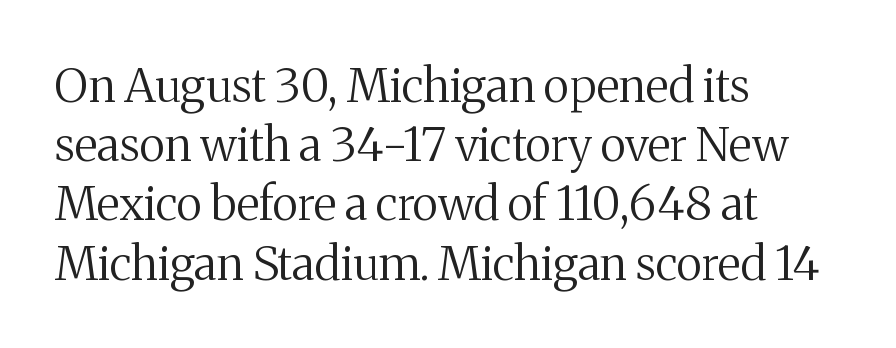
{"serif": "yes", "italic": "no", "bold": "no", "weight": "regular", "width": "normal", "stroke_contrast": "medium", "x_height": "medium", "monospaced": "no", "underline": "no", "align": "left", "line_spacing": "normal", "line_spacing_ratio": 1.26, "letter_spacing": "normal", "letter_spacing_em": 0.0, "glyph_px": 47}
